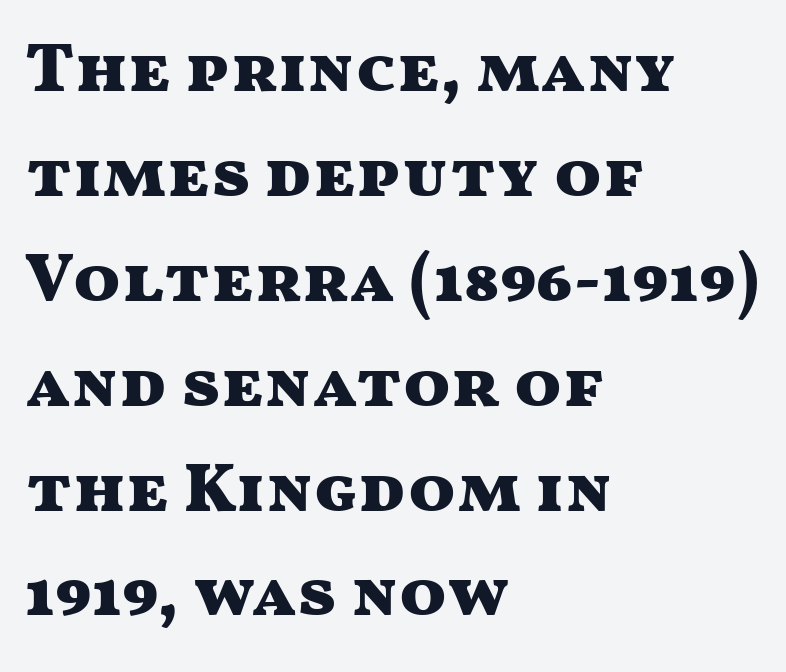
{"serif": "no", "italic": "no", "bold": "yes", "weight": "heavy", "width": "wide", "stroke_contrast": "medium", "x_height": "medium", "monospaced": "no", "underline": "no", "align": "left", "line_spacing": "normal", "line_spacing_ratio": 1.52, "letter_spacing": "normal", "letter_spacing_em": 0.0, "glyph_px": 69}
